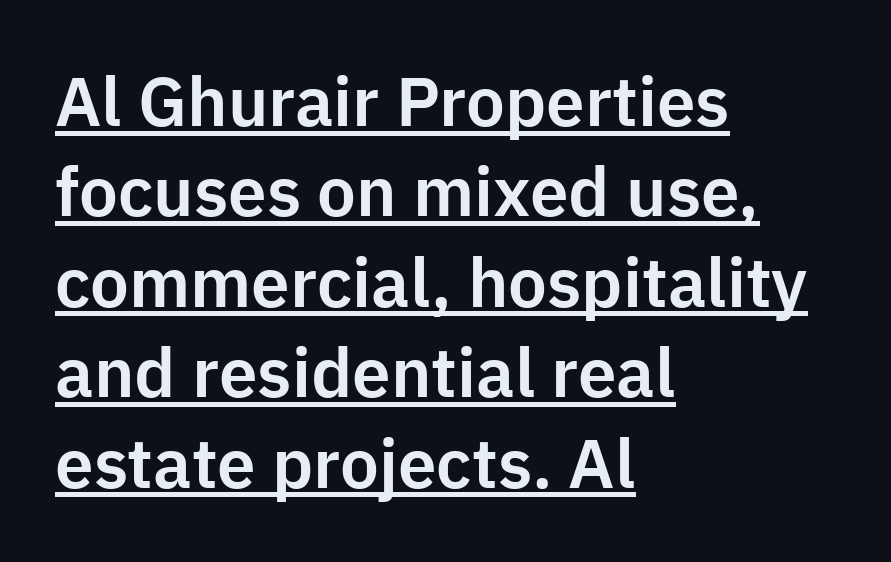
Is the block centered? No — it sits flush against the left margin. The designer left line spacing at the default. Here the glyphs are tracked normally, forming tight word shapes. Each letter keeps its own natural width here, so spacing adapts to shape. Does the type have serifs? No, each stem ends abruptly. Posture: upright roman.
